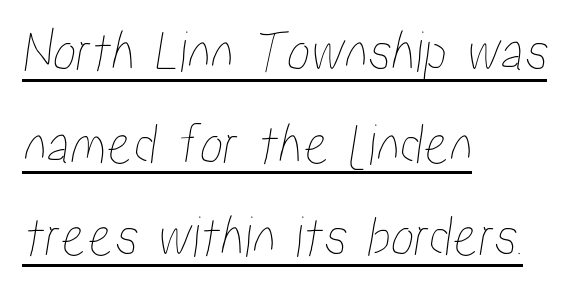
A student would call this left alignment; a typographer would say flush left, rag right. These characters rest on top of a visible drawn line. The face used here is proportionally spaced, like ordinary book or web type. Rows of type keep a routine distance in the vertical direction. The passage shown has conventional tracking throughout.
